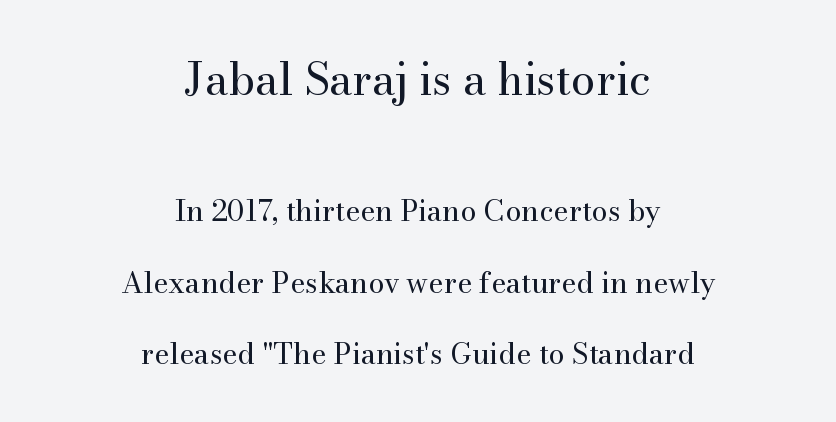
Q: Is the text bold? A: No.
Q: Is the text italic (slanted)? A: No, it is upright.
Q: Is the typeface a serif or a sans-serif typeface? A: Serif.
Q: Is the text underlined? A: No.
Q: How is the paragraph aligned? A: Centered.
Q: Is the spacing between letters normal or unusually wide? A: Normal.
Q: Is the spacing between lines tight, normal or loose? A: Loose.
Q: Which block of text is set in a larger size, the first (top) or the second (bottom)? A: The first (top) one.
Q: Width (condensed, normal, or wide)? A: Normal.
Q: Stroke contrast? A: Medium.
Q: x-height? A: Small.
Q: Monospaced? A: No.
